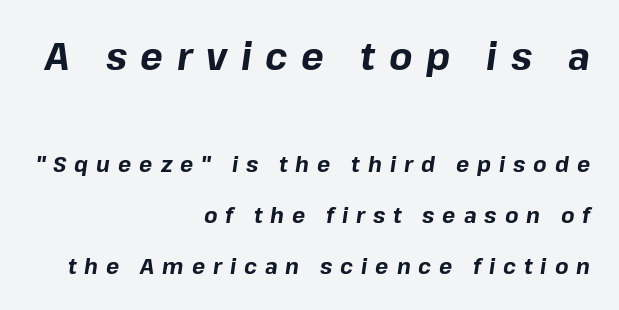
{"italic": "yes", "lean": "right", "slant_degrees": 8, "bold": "yes", "weight": "bold", "width": "normal", "stroke_contrast": "low", "x_height": "medium", "monospaced": "no", "underline": "no", "align": "right", "line_spacing": "loose", "line_spacing_ratio": 2.32, "letter_spacing": "wide", "letter_spacing_em": 0.36, "larger_block": "first", "size_ratio": 1.73, "glyph_px": 38}
